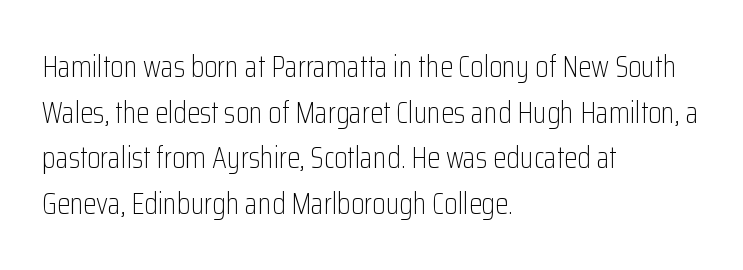
The image shows 30 px light, condensed sans-serif type, upright; set left-aligned, normal line spacing (1.52x), normal letter spacing, not underlined; low stroke contrast and a medium x-height.
